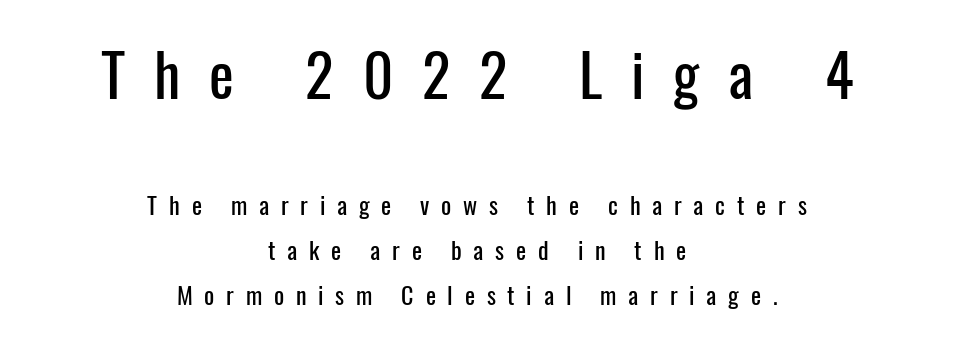
{"serif": "no", "italic": "no", "width": "condensed", "stroke_contrast": "low", "x_height": "medium", "monospaced": "no", "underline": "no", "align": "center", "line_spacing_ratio": 1.88, "letter_spacing": "wide", "letter_spacing_em": 0.49, "larger_block": "first", "size_ratio": 2.46, "glyph_px": 59}
